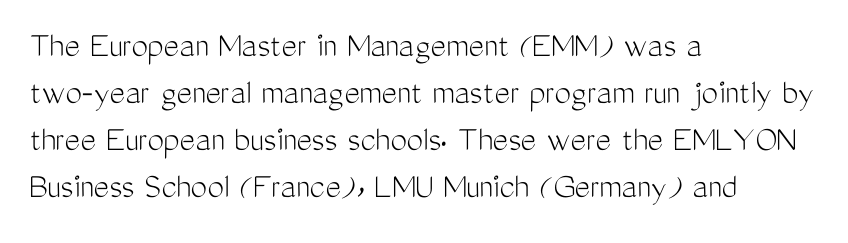
{"serif": "no", "italic": "no", "bold": "no", "weight": "light", "width": "condensed", "stroke_contrast": "medium", "x_height": "medium", "monospaced": "no", "underline": "no", "align": "left", "line_spacing": "normal", "line_spacing_ratio": 1.27, "letter_spacing": "normal", "letter_spacing_em": 0.0, "glyph_px": 37}
